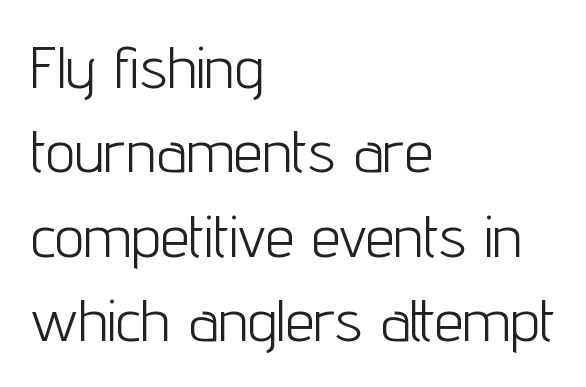
The image shows 59 px light, condensed sans-serif type, upright; set left-aligned, normal line spacing (1.43x), normal letter spacing, not underlined; low stroke contrast and a medium x-height.
